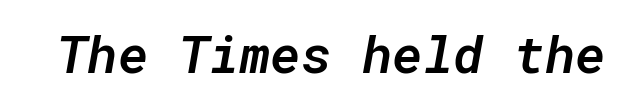
The image shows 52 px semibold type, italic (leaning right), monospaced; set normal letter spacing, not underlined; low stroke contrast and a medium x-height.
